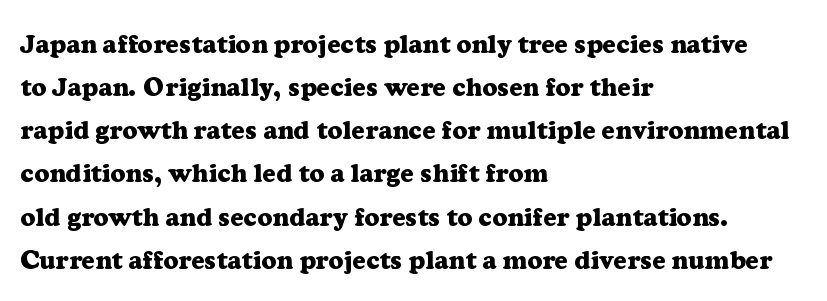
Q: Is the text bold? A: Yes.
Q: Is the text italic (slanted)? A: No, it is upright.
Q: Is the text underlined? A: No.
Q: How is the paragraph aligned? A: Left-aligned.
Q: Is the spacing between letters normal or unusually wide? A: Normal.
Q: Is the spacing between lines tight, normal or loose? A: Normal.
